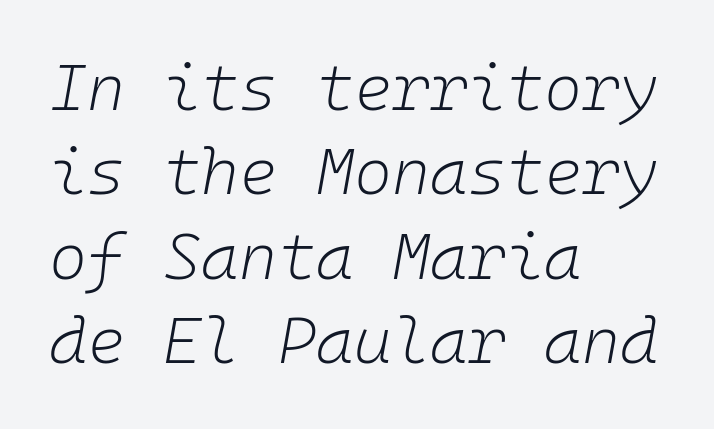
{"italic": "yes", "lean": "right", "slant_degrees": 10, "bold": "no", "weight": "light", "width": "normal", "stroke_contrast": "low", "x_height": "medium", "monospaced": "yes", "underline": "no", "align": "left", "line_spacing": "normal", "line_spacing_ratio": 1.3, "letter_spacing": "normal", "letter_spacing_em": 0.0, "glyph_px": 65}
